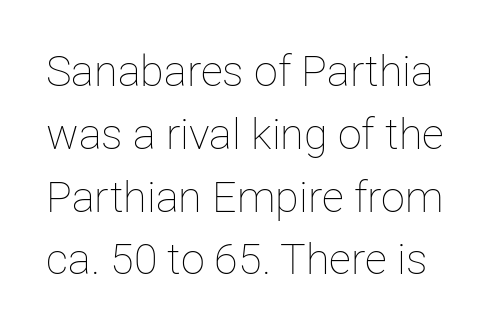
Students, observe: this is what conventionally led text looks like. Character widths vary here, with narrow letters taking less room than wide ones. Tracking here is standard; glyphs follow each other at the usual distance. Every stem runs plumb, perpendicular to the baseline. Honestly, there is no underline to notice here at all.
